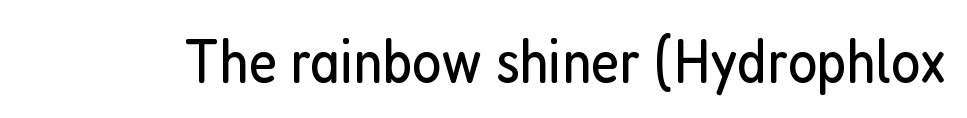
Q: Is the text bold? A: No.
Q: Is the text italic (slanted)? A: No, it is upright.
Q: Is the typeface a serif or a sans-serif typeface? A: Sans-serif.
Q: Is the text underlined? A: No.
Q: Is the spacing between letters normal or unusually wide? A: Normal.
Q: Width (condensed, normal, or wide)? A: Condensed.
Q: Stroke contrast? A: Low.
Q: x-height? A: Medium.
Q: Monospaced? A: No.
